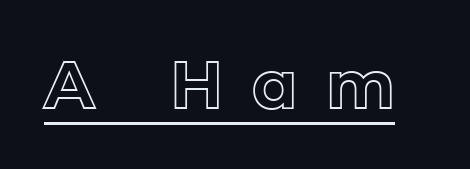
Each line of the rendering has a horizontal stroke beneath the glyphs. The face used here is proportionally spaced, like ordinary book or web type. Inter-character spacing is expanded well beyond the font's built-in metrics. In terms of posture, this sample is upright.
